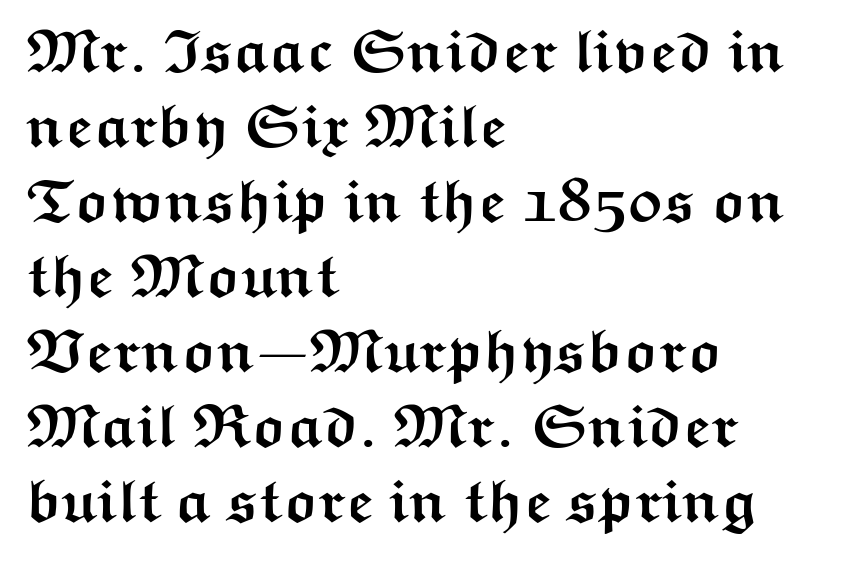
Q: Is the text bold? A: Yes.
Q: Is the text italic (slanted)? A: No, it is upright.
Q: Is the typeface a serif or a sans-serif typeface? A: Sans-serif.
Q: Is the text underlined? A: No.
Q: How is the paragraph aligned? A: Left-aligned.
Q: Is the spacing between letters normal or unusually wide? A: Normal.
Q: Is the spacing between lines tight, normal or loose? A: Normal.
Q: Width (condensed, normal, or wide)? A: Wide.
Q: Stroke contrast? A: Medium.
Q: x-height? A: Medium.
Q: Monospaced? A: No.
